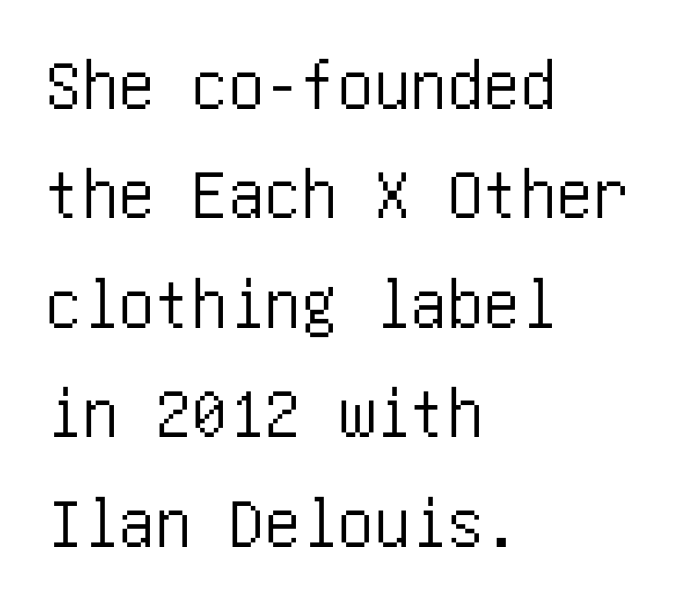
Q: Is the text italic (slanted)? A: No, it is upright.
Q: Is the typeface a serif or a sans-serif typeface? A: Sans-serif.
Q: Is the text underlined? A: No.
Q: How is the paragraph aligned? A: Left-aligned.
Q: Is the spacing between letters normal or unusually wide? A: Normal.
Q: Is the spacing between lines tight, normal or loose? A: Normal.
Q: Width (condensed, normal, or wide)? A: Condensed.
Q: Stroke contrast? A: Low.
Q: x-height? A: Large.
